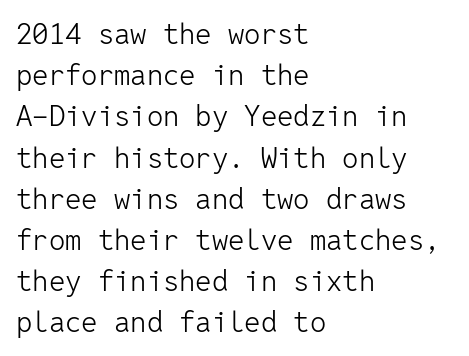
Q: Is the text bold? A: No.
Q: Is the text italic (slanted)? A: No, it is upright.
Q: Is the typeface a serif or a sans-serif typeface? A: Sans-serif.
Q: Is the text underlined? A: No.
Q: How is the paragraph aligned? A: Left-aligned.
Q: Is the spacing between letters normal or unusually wide? A: Normal.
Q: Is the spacing between lines tight, normal or loose? A: Normal.
Q: Width (condensed, normal, or wide)? A: Normal.
Q: Stroke contrast? A: Low.
Q: x-height? A: Medium.
Q: Monospaced? A: Yes.
